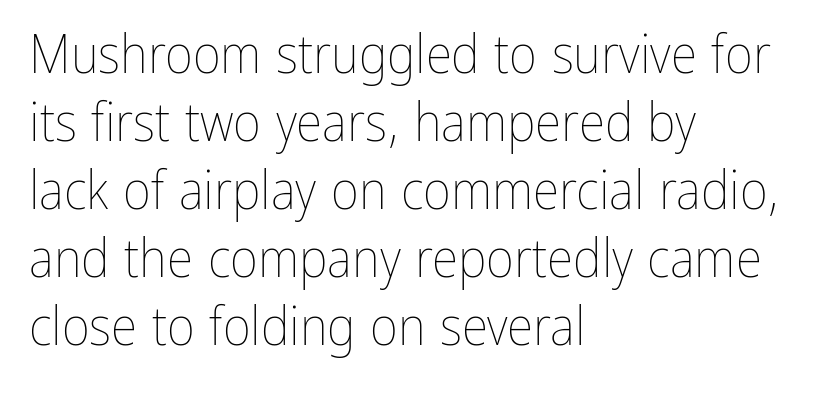
The image shows 54 px thin, condensed type, upright; set left-aligned, normal line spacing (1.26x), normal letter spacing, not underlined; low stroke contrast and a medium x-height.
